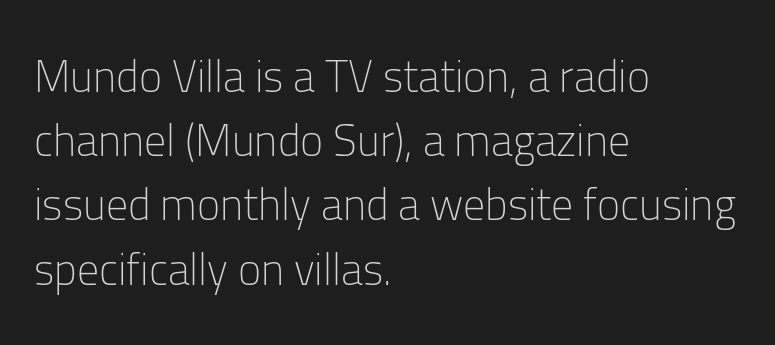
The image shows 44 px light sans-serif type, upright; set left-aligned, normal line spacing (1.46x), normal letter spacing, not underlined; low stroke contrast and a medium x-height.
